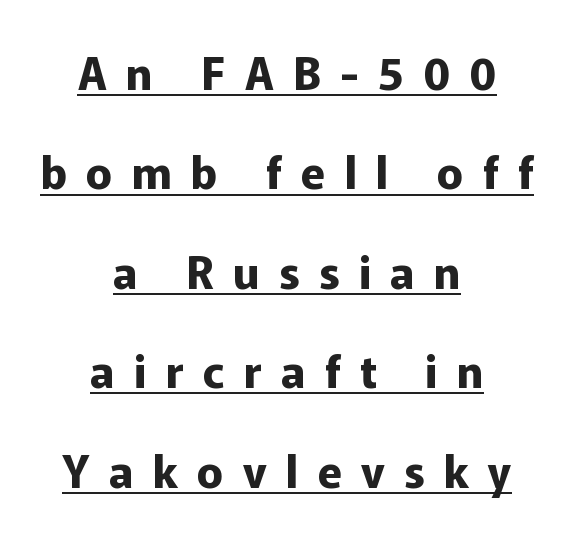
The image shows 44 px bold sans-serif type, upright; set centered, loose line spacing (2.26x), unusually wide letter spacing (+0.44 em), underlined; low stroke contrast and a medium x-height.
